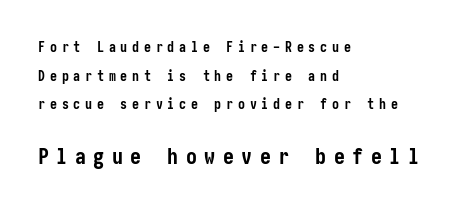
The image shows 22 px bold type, upright; set left-aligned, loose line spacing (2.05x), unusually wide letter spacing (+0.34 em), not underlined; the second (bottom) block is 1.57x larger.
